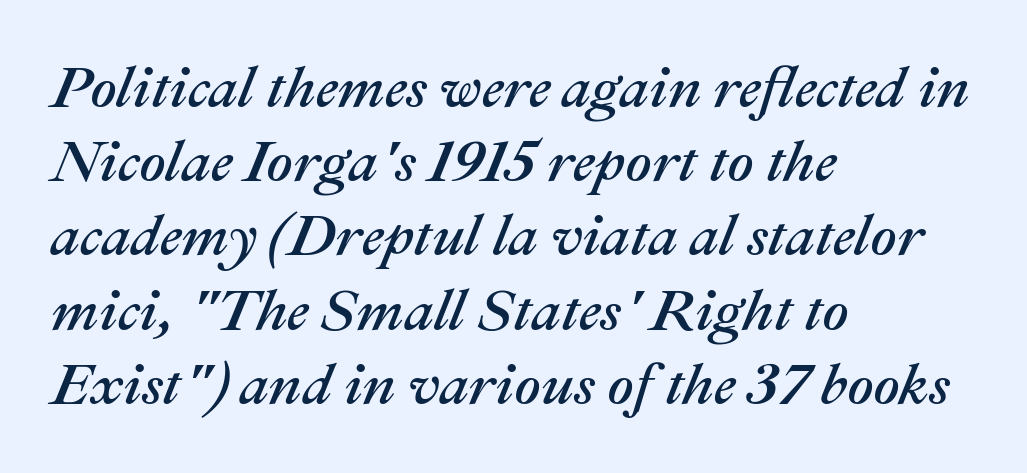
Q: Is the text italic (slanted)? A: Yes, it leans right by about 22 degrees.
Q: Is the text underlined? A: No.
Q: How is the paragraph aligned? A: Left-aligned.
Q: Is the spacing between letters normal or unusually wide? A: Normal.
Q: Is the spacing between lines tight, normal or loose? A: Normal.
Q: Width (condensed, normal, or wide)? A: Normal.
Q: Stroke contrast? A: Medium.
Q: x-height? A: Medium.
Q: Monospaced? A: No.
